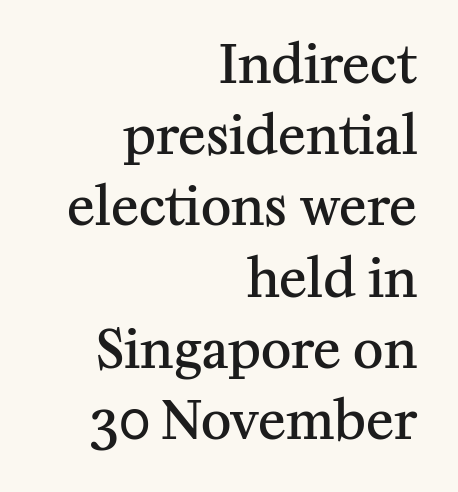
{"serif": "yes", "italic": "no", "bold": "semi", "weight": "semibold", "width": "normal", "stroke_contrast": "medium", "x_height": "medium", "monospaced": "no", "underline": "no", "align": "right", "line_spacing": "normal", "line_spacing_ratio": 1.37, "letter_spacing": "normal", "letter_spacing_em": 0.0, "glyph_px": 52}
